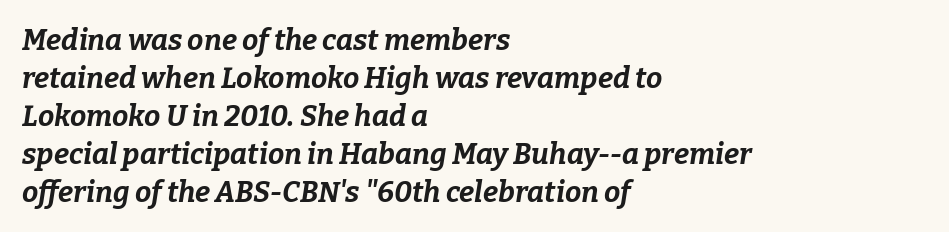
{"italic": "yes", "lean": "right", "slant_degrees": 9, "bold": "yes", "weight": "bold", "width": "normal", "stroke_contrast": "low", "x_height": "medium", "monospaced": "no", "underline": "no", "align": "left", "line_spacing": "normal", "line_spacing_ratio": 1.31, "letter_spacing": "normal", "letter_spacing_em": 0.0, "glyph_px": 29}
